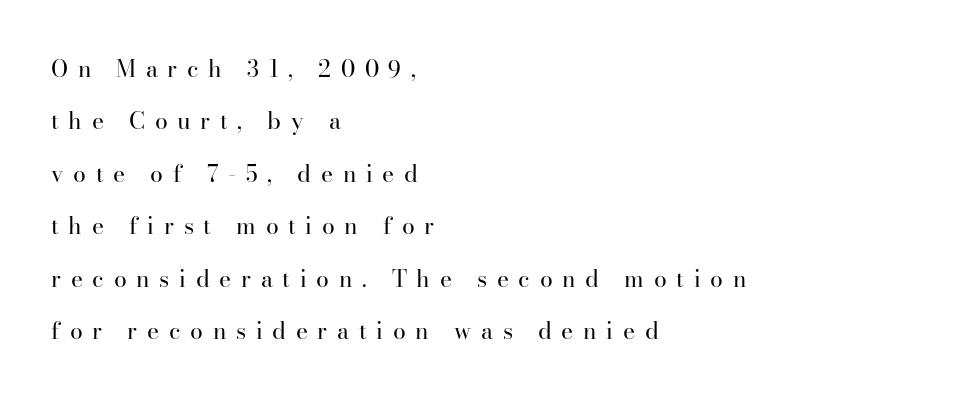
Letters have the restrained weight of plain body copy at most. The rendering inserts visible extra space after every character. Anything drawn beneath the words? Only blank space. If you drew a ruler down the left edge, every line would touch it. Does the leading feel generous? Absolutely, it's lavish.
